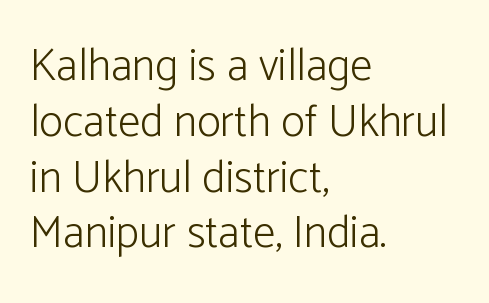
Q: Is the text bold? A: No.
Q: Is the text italic (slanted)? A: No, it is upright.
Q: Is the typeface a serif or a sans-serif typeface? A: Sans-serif.
Q: Is the text underlined? A: No.
Q: How is the paragraph aligned? A: Left-aligned.
Q: Is the spacing between letters normal or unusually wide? A: Normal.
Q: Width (condensed, normal, or wide)? A: Normal.
Q: Stroke contrast? A: Low.
Q: x-height? A: Medium.
Q: Monospaced? A: No.
